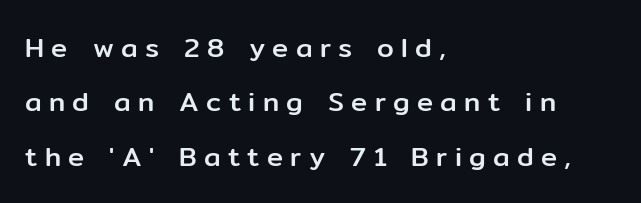
The image shows 27 px text type, upright; set left-aligned, loose line spacing (2.01x), unusually wide letter spacing (+0.27 em), not underlined.
